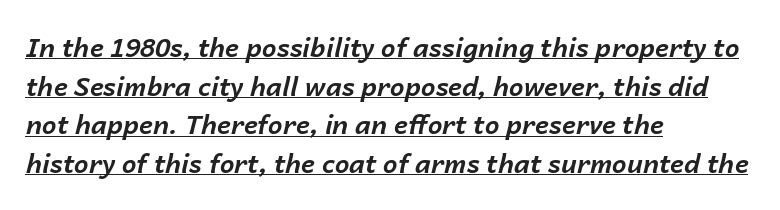
The image shows 26 px bold type, italic (leaning right); set left-aligned, normal line spacing (1.49x), normal letter spacing, underlined.
